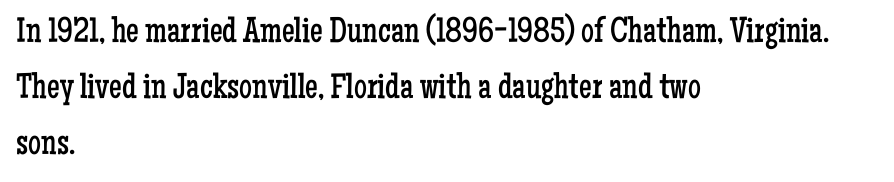
The image shows 36 px regular-weight, condensed serif type, upright; set left-aligned, normal line spacing (1.56x), normal letter spacing, not underlined; low stroke contrast and a medium x-height.
